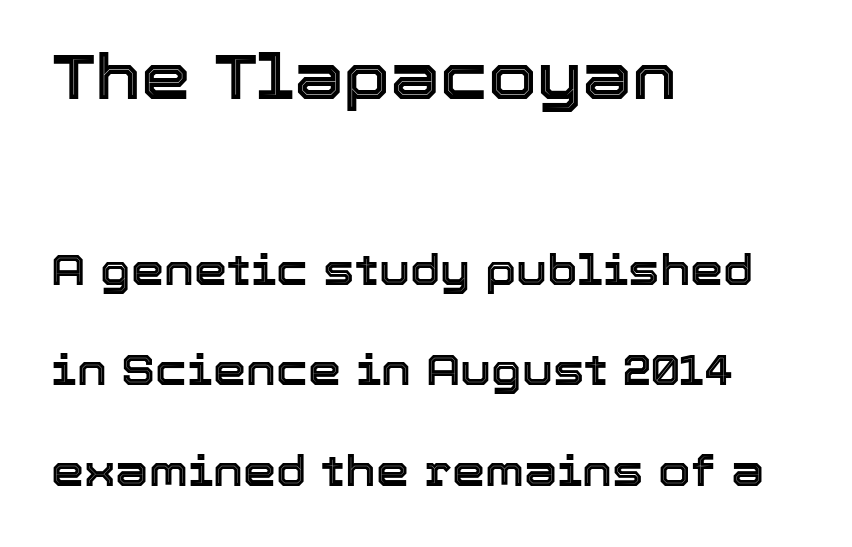
{"italic": "no", "width": "normal", "x_height": "medium", "monospaced": "no", "underline": "no", "align": "left", "line_spacing": "loose", "line_spacing_ratio": 2.4, "letter_spacing": "normal", "letter_spacing_em": 0.0, "larger_block": "first", "size_ratio": 1.5, "glyph_px": 63}
